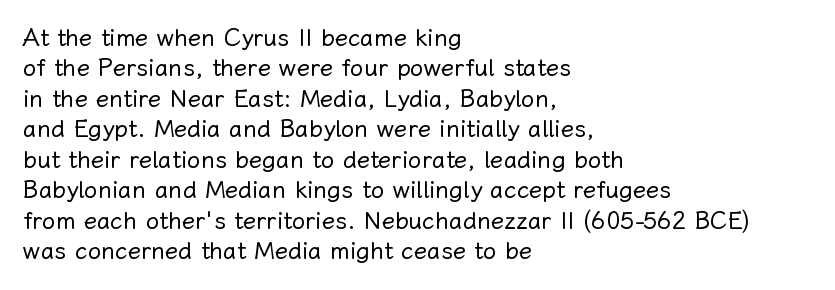
Q: Is the text bold? A: No.
Q: Is the text italic (slanted)? A: No, it is upright.
Q: Is the text underlined? A: No.
Q: How is the paragraph aligned? A: Left-aligned.
Q: Is the spacing between letters normal or unusually wide? A: Normal.
Q: Is the spacing between lines tight, normal or loose? A: Normal.
